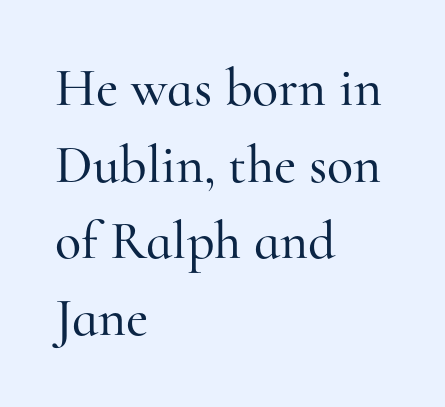
The letters advance in unequal steps, a hallmark of proportional type. These lines stack with their left ends in a neat column. This is serif lettering, the kind often seen in printed books. Characters follow at the spacing the type designer built in.
